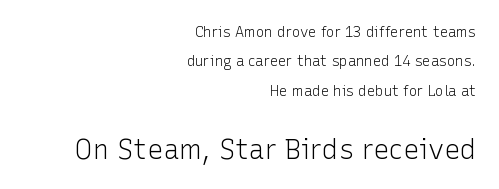
Q: Is the text bold? A: No.
Q: Is the text italic (slanted)? A: No, it is upright.
Q: Is the text underlined? A: No.
Q: How is the paragraph aligned? A: Right-aligned.
Q: Is the spacing between letters normal or unusually wide? A: Normal.
Q: Is the spacing between lines tight, normal or loose? A: Loose.
Q: Which block of text is set in a larger size, the first (top) or the second (bottom)? A: The second (bottom) one.
